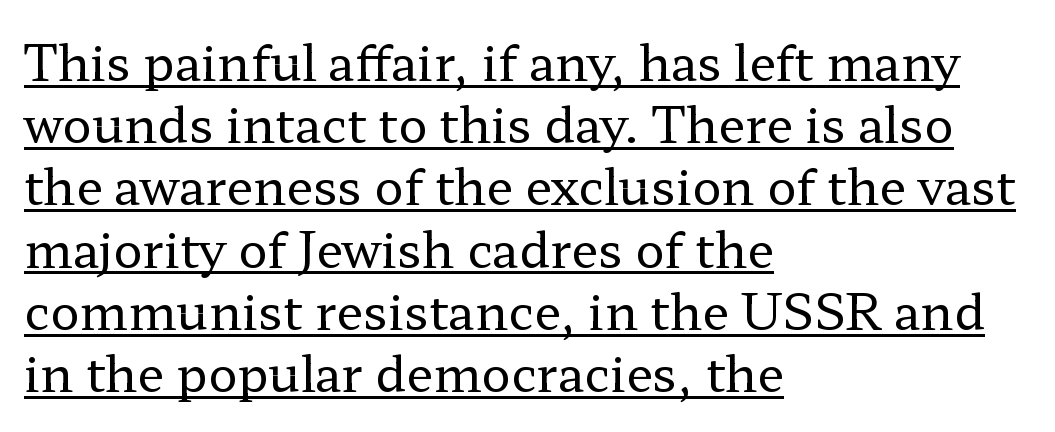
{"serif": "yes", "italic": "no", "bold": "no", "weight": "regular", "width": "wide", "stroke_contrast": "low", "x_height": "medium", "monospaced": "no", "underline": "yes", "align": "left", "line_spacing": "normal", "line_spacing_ratio": 1.27, "letter_spacing": "normal", "letter_spacing_em": 0.0, "glyph_px": 49}
